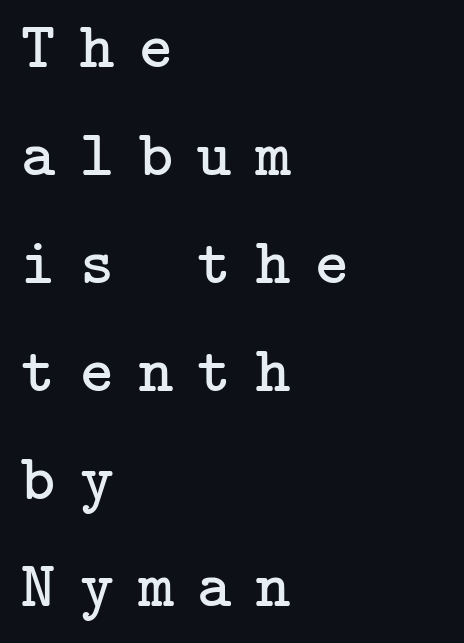
Q: Is the text bold? A: No.
Q: Is the text italic (slanted)? A: No, it is upright.
Q: Is the typeface a serif or a sans-serif typeface? A: Serif.
Q: Is the text underlined? A: No.
Q: How is the paragraph aligned? A: Left-aligned.
Q: Is the spacing between letters normal or unusually wide? A: Unusually wide.
Q: Is the spacing between lines tight, normal or loose? A: Normal.
Q: Width (condensed, normal, or wide)? A: Normal.
Q: Stroke contrast? A: Low.
Q: x-height? A: Medium.
